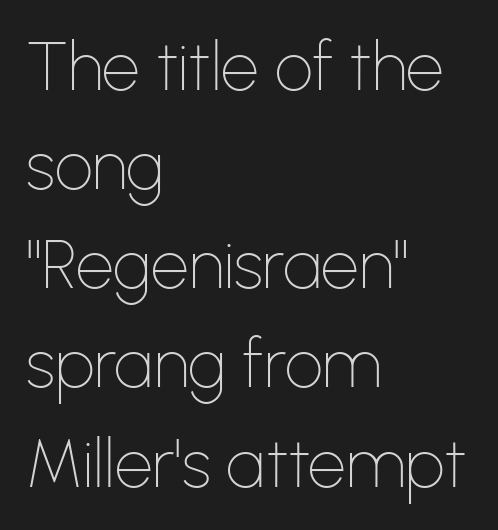
A student would call this left alignment; a typographer would say flush left, rag right. The passage shown is typeset with a sans-serif family. The line texture is even and compact thanks to regular tracking. Character widths vary here, with narrow letters taking less room than wide ones.
